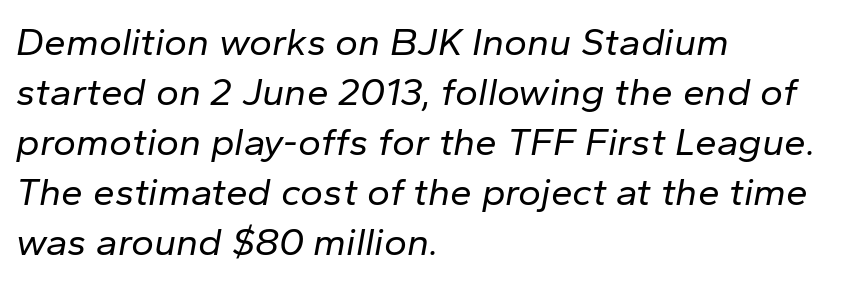
{"italic": "yes", "lean": "right", "slant_degrees": 10, "bold": "no", "weight": "regular", "width": "normal", "stroke_contrast": "low", "x_height": "medium", "monospaced": "no", "underline": "no", "align": "left", "line_spacing": "normal", "line_spacing_ratio": 1.28, "letter_spacing": "normal", "letter_spacing_em": 0.0, "glyph_px": 39}
